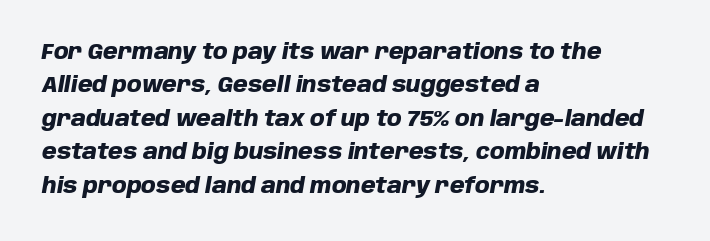
Casual observation: everything's shoved over to the left. Students, observe: this is what conventionally led text looks like. In terms of posture, this sample is oblique. The tracking reads as untouched default to a designer's eye.
